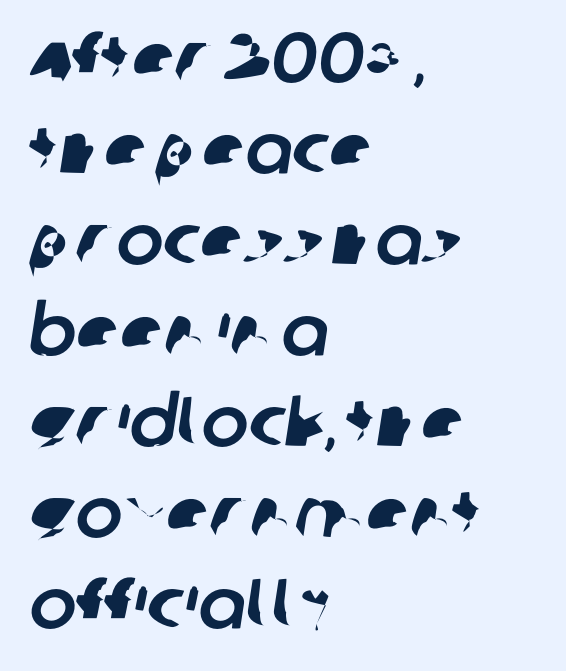
{"serif": "no", "width": "normal", "stroke_contrast": "low", "x_height": "large", "monospaced": "no", "underline": "no", "align": "left", "line_spacing": "normal", "line_spacing_ratio": 1.3, "letter_spacing": "normal", "letter_spacing_em": 0.0, "glyph_px": 70}
